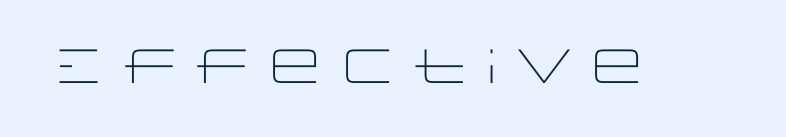
Q: Is the text bold? A: No.
Q: Is the text italic (slanted)? A: No, it is upright.
Q: Is the typeface a serif or a sans-serif typeface? A: Sans-serif.
Q: Is the text underlined? A: No.
Q: Is the spacing between letters normal or unusually wide? A: Normal.
Q: Width (condensed, normal, or wide)? A: Wide.
Q: Stroke contrast? A: Low.
Q: x-height? A: Large.
Q: Monospaced? A: No.
